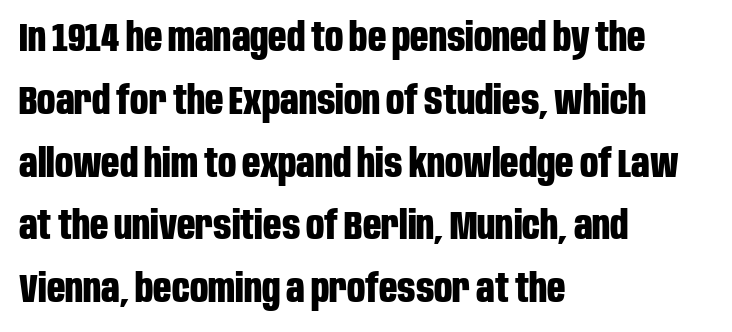
{"serif": "no", "italic": "no", "bold": "yes", "weight": "bold", "width": "condensed", "stroke_contrast": "low", "x_height": "large", "monospaced": "no", "underline": "no", "align": "left", "line_spacing": "normal", "line_spacing_ratio": 1.57, "letter_spacing": "normal", "letter_spacing_em": 0.0, "glyph_px": 40}
